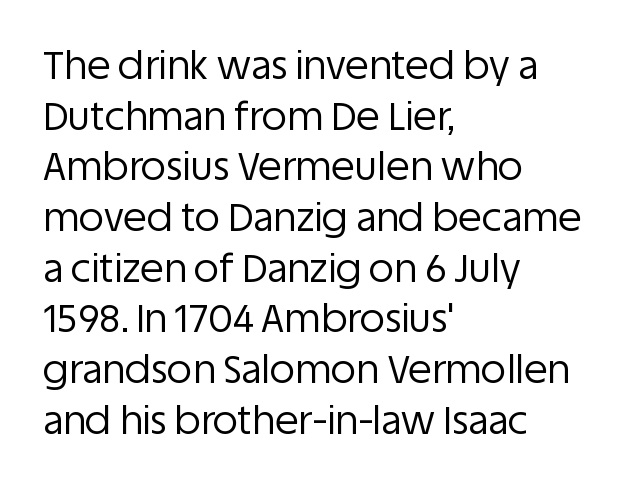
The paragraph has a hard left edge and a soft right edge. Unbolded letterforms with no extra heft. The letters sit at their default tracking, neither squeezed nor spread. The passage shown is typed in a proportional face where columns would drift. This rendering features lettering with no underline. When letters stand straight like this, we call the style roman or upright.
